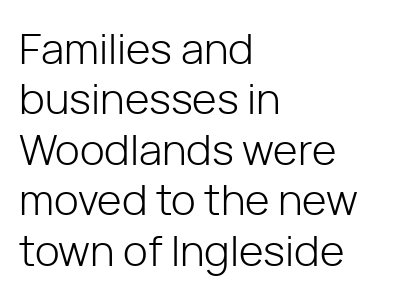
{"serif": "no", "italic": "no", "bold": "no", "weight": "light", "width": "normal", "stroke_contrast": "low", "x_height": "medium", "monospaced": "no", "underline": "no", "align": "left", "line_spacing_ratio": 1.2, "letter_spacing": "normal", "letter_spacing_em": 0.0, "glyph_px": 42}
